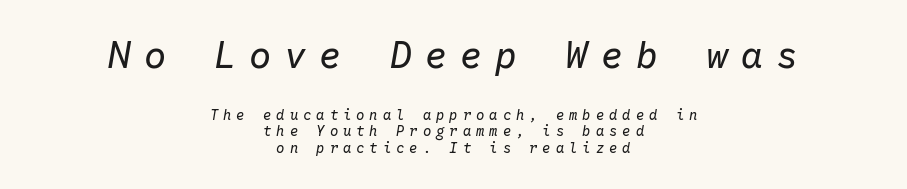
Is the block centered? Yes — each line is placed symmetrically about the middle. The font sits on the lighter half of the weight spectrum, regular included. The line texture is sparse and dotted thanks to wide tracking. The more generous point size was reserved for the upper chunk.
